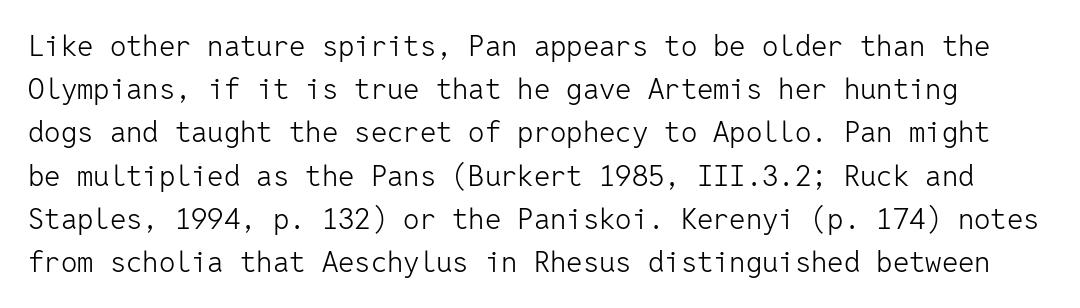
The image shows 29 px light sans-serif type, upright, monospaced; set normal line spacing (1.49x), normal letter spacing, not underlined; low stroke contrast and a medium x-height.
